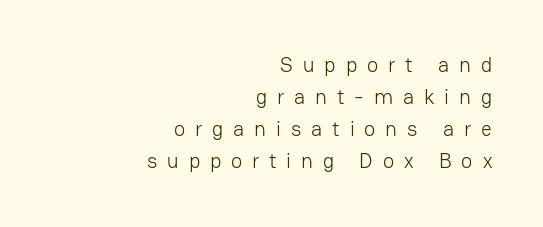
The image shows 21 px text type, upright; set right-aligned, normal line spacing (1.53x), unusually wide letter spacing (+0.47 em), not underlined.
